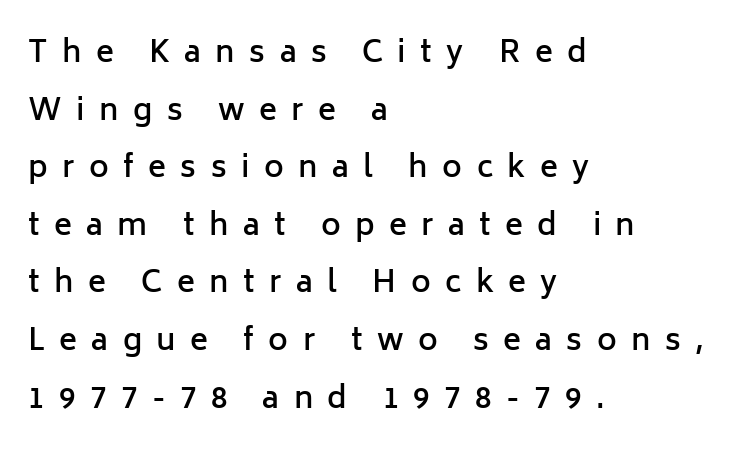
Q: Is the text bold? A: Semi-bold.
Q: Is the text italic (slanted)? A: No, it is upright.
Q: Is the typeface a serif or a sans-serif typeface? A: Sans-serif.
Q: Is the text underlined? A: No.
Q: How is the paragraph aligned? A: Left-aligned.
Q: Is the spacing between letters normal or unusually wide? A: Unusually wide.
Q: Is the spacing between lines tight, normal or loose? A: Loose.
Q: Width (condensed, normal, or wide)? A: Normal.
Q: Stroke contrast? A: Low.
Q: x-height? A: Medium.
Q: Monospaced? A: No.
